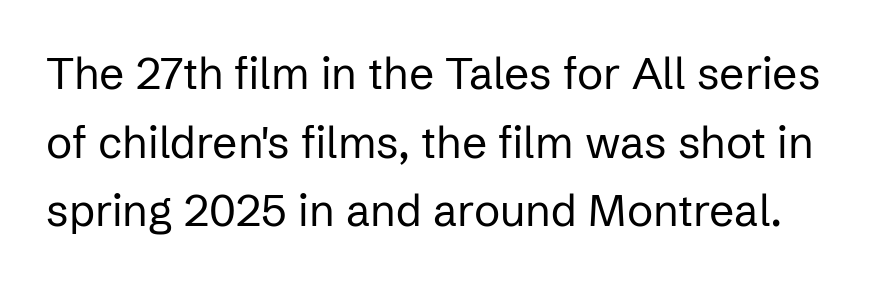
Is there much room between lines? A standard amount, neither cramped nor airy. No word sits above an underline. Spacing verdict: proportional, widths tailored to each character. This is the regular roman posture of the typeface. Letterform terminals end flat and unadorned throughout the passage.
